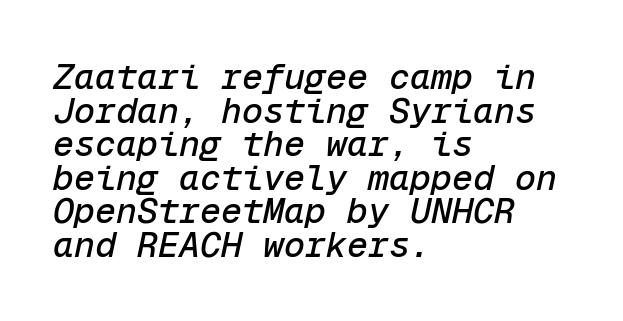
The image shows 35 px text type, italic (leaning right), monospaced; set left-aligned, tight line spacing (0.96x), normal letter spacing, not underlined; low stroke contrast and a medium x-height.
